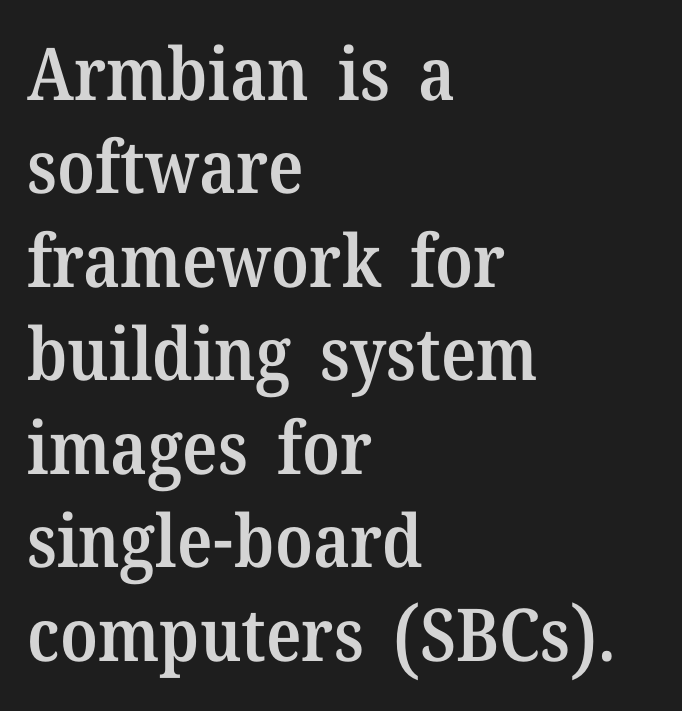
The image shows 73 px semibold serif type, upright; set left-aligned, normal line spacing (1.28x), normal letter spacing, not underlined; medium stroke contrast and a medium x-height.
